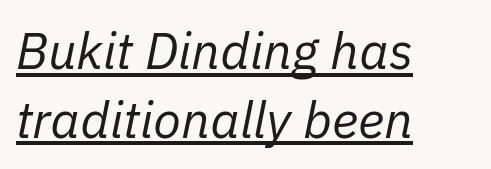
Tall strokes in this sample are angled rather than plumb. Summary of vertical rhythm: regular, with standard interline spacing. The paragraph has a hard left edge and a soft right edge. Between one letter and the next there's only the usual sliver of space. Here the designer chose a conventional face with non-uniform glyph widths. Letters have the restrained weight of plain body copy at most.
